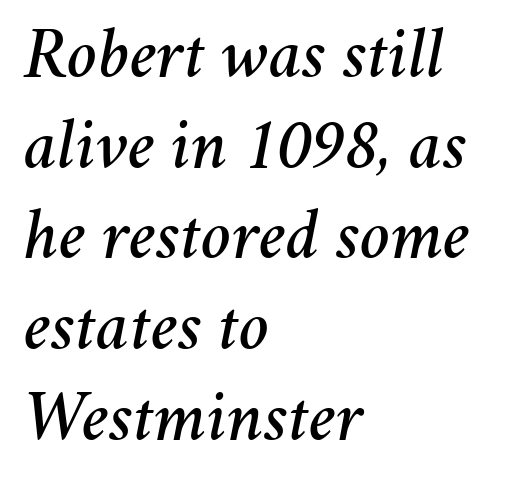
Vertical spacing — default. The type is set solid horizontally, with unmodified tracking. Each letter keeps its own natural width here, so spacing adapts to shape. Nobody drew a line under any word here.
